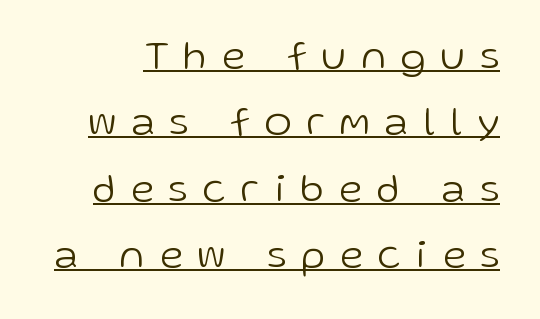
The image shows 41 px light sans-serif type, upright; set normal line spacing (1.62x), unusually wide letter spacing (+0.38 em), underlined; low stroke contrast and a medium x-height.
